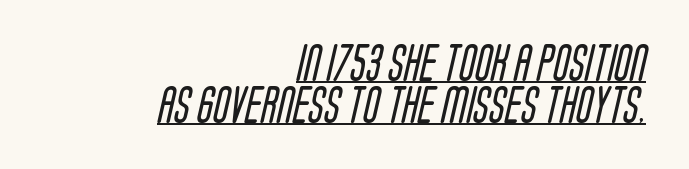
Q: Is the text bold? A: No.
Q: Is the typeface a serif or a sans-serif typeface? A: Sans-serif.
Q: Is the text underlined? A: Yes.
Q: How is the paragraph aligned? A: Right-aligned.
Q: Is the spacing between letters normal or unusually wide? A: Normal.
Q: Is the spacing between lines tight, normal or loose? A: Tight.
Q: Width (condensed, normal, or wide)? A: Condensed.
Q: Stroke contrast? A: Low.
Q: x-height? A: Large.
Q: Monospaced? A: No.
